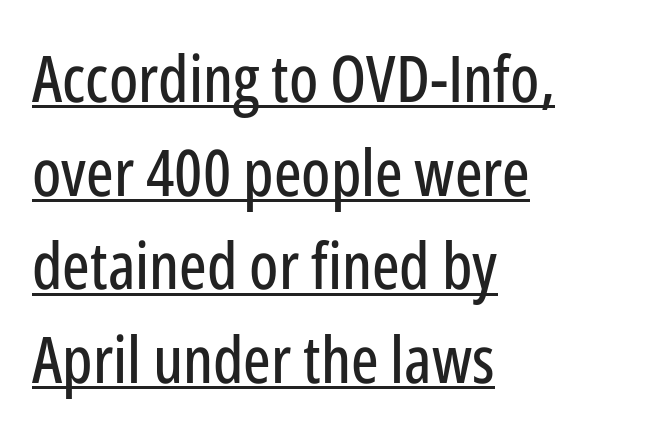
Q: Is the text italic (slanted)? A: No, it is upright.
Q: Is the typeface a serif or a sans-serif typeface? A: Sans-serif.
Q: Is the text underlined? A: Yes.
Q: How is the paragraph aligned? A: Left-aligned.
Q: Is the spacing between letters normal or unusually wide? A: Normal.
Q: Is the spacing between lines tight, normal or loose? A: Normal.
Q: Width (condensed, normal, or wide)? A: Condensed.
Q: Stroke contrast? A: Low.
Q: x-height? A: Medium.
Q: Monospaced? A: No.
